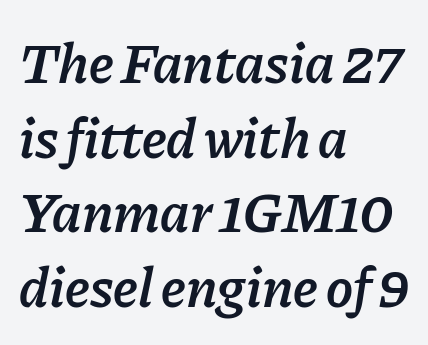
The image shows 57 px semibold type, italic (leaning right); set left-aligned, normal line spacing (1.31x), normal letter spacing, not underlined; low stroke contrast and a medium x-height.
